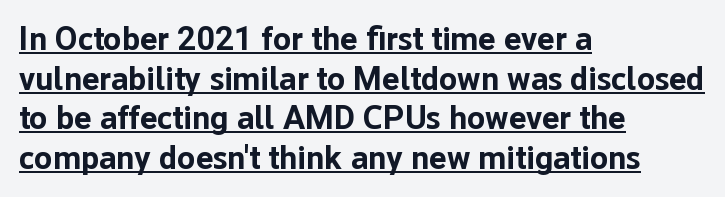
Q: Is the text bold? A: Yes.
Q: Is the text italic (slanted)? A: No, it is upright.
Q: Is the typeface a serif or a sans-serif typeface? A: Sans-serif.
Q: Is the text underlined? A: Yes.
Q: How is the paragraph aligned? A: Left-aligned.
Q: Is the spacing between letters normal or unusually wide? A: Normal.
Q: Width (condensed, normal, or wide)? A: Normal.
Q: Stroke contrast? A: Low.
Q: x-height? A: Medium.
Q: Monospaced? A: No.
